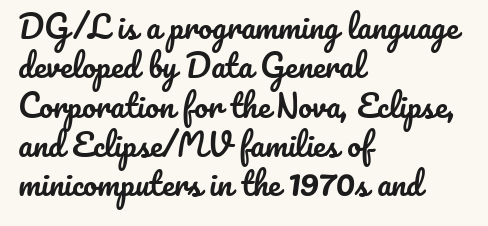
Clear beneath every line of the passage. Students, note that the glyphs here touch the page at normal intervals. These lines sit exactly where default settings would place them. Think of a printed novel: that variable character pitch is what you see here. Horizontally, the lines are justified to the leading edge only.
